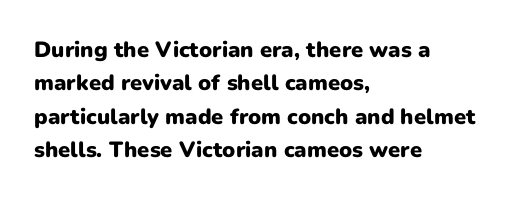
{"italic": "no", "bold": "yes", "underline": "no", "align": "left", "line_spacing": "normal", "line_spacing_ratio": 1.52, "letter_spacing": "normal", "letter_spacing_em": 0.0, "glyph_px": 22}
